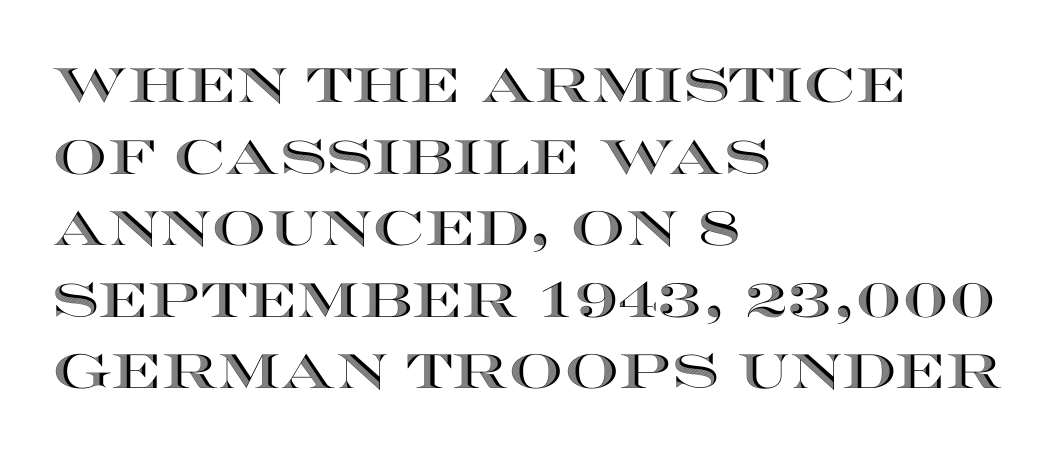
{"italic": "no", "width": "wide", "x_height": "large", "monospaced": "no", "underline": "no", "align": "left", "line_spacing": "normal", "line_spacing_ratio": 1.49, "letter_spacing": "normal", "letter_spacing_em": 0.0, "glyph_px": 48}
